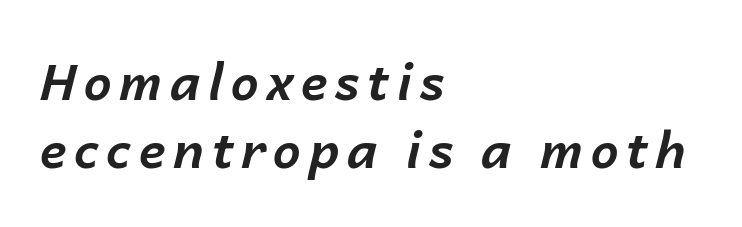
The image shows 50 px bold type, italic (leaning right); set left-aligned, normal line spacing (1.37x), not underlined; low stroke contrast and a medium x-height.
